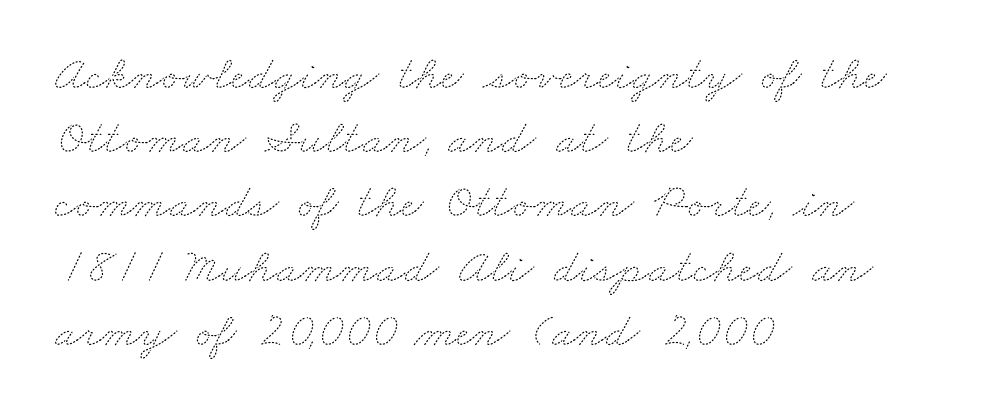
The passage shown is typed in a proportional face where columns would drift. Compared with a typical body face, this is equally light or lighter still. Short note: letters normally spaced. Words float on clear page, feet unadorned. Horizontal alignment here is leftward, the default for most running prose. Successive baselines arrive at the customary interval.
